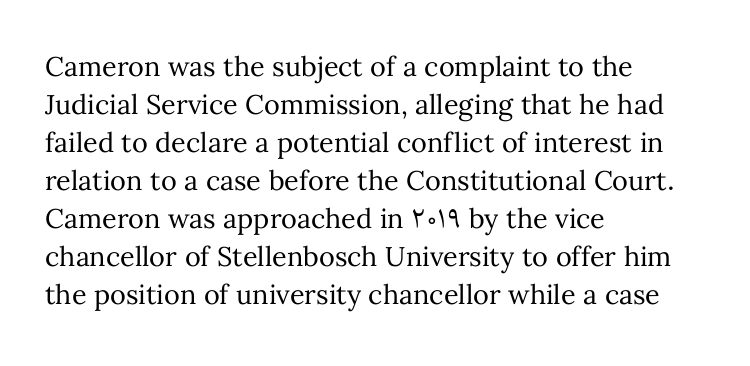
Q: Is the text bold? A: No.
Q: Is the text italic (slanted)? A: No, it is upright.
Q: Is the text underlined? A: No.
Q: How is the paragraph aligned? A: Left-aligned.
Q: Is the spacing between letters normal or unusually wide? A: Normal.
Q: Is the spacing between lines tight, normal or loose? A: Normal.
